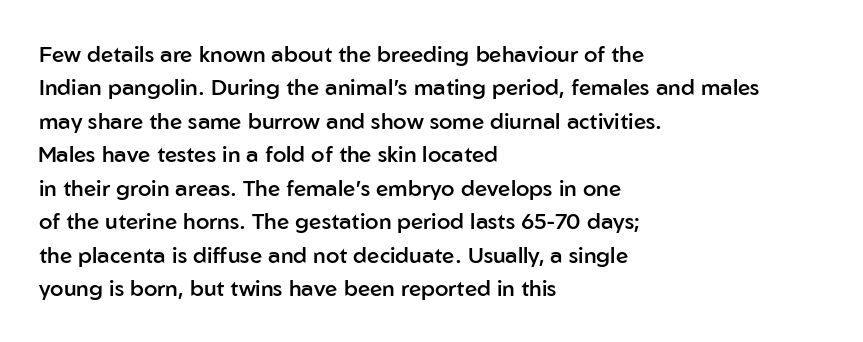
Q: Is the text bold? A: Semi-bold.
Q: Is the text italic (slanted)? A: No, it is upright.
Q: Is the text underlined? A: No.
Q: How is the paragraph aligned? A: Left-aligned.
Q: Is the spacing between letters normal or unusually wide? A: Normal.
Q: Is the spacing between lines tight, normal or loose? A: Normal.
